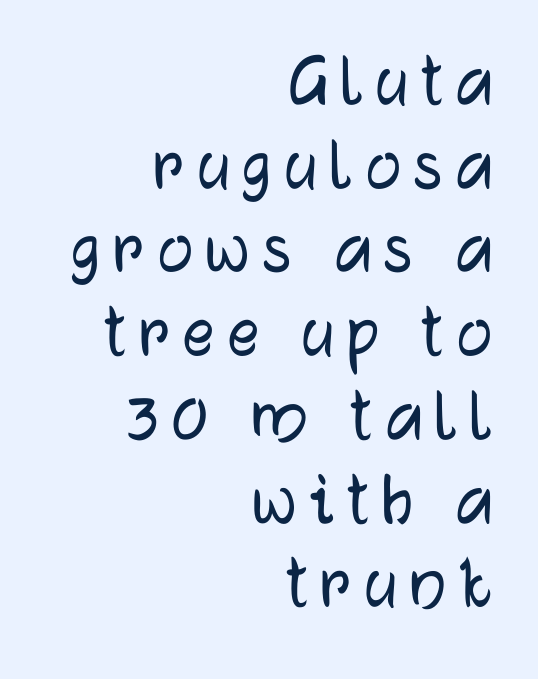
{"serif": "no", "italic": "no", "width": "normal", "stroke_contrast": "low", "x_height": "medium", "monospaced": "no", "underline": "no", "align": "right", "line_spacing": "tight", "line_spacing_ratio": 1.06, "glyph_px": 79}
